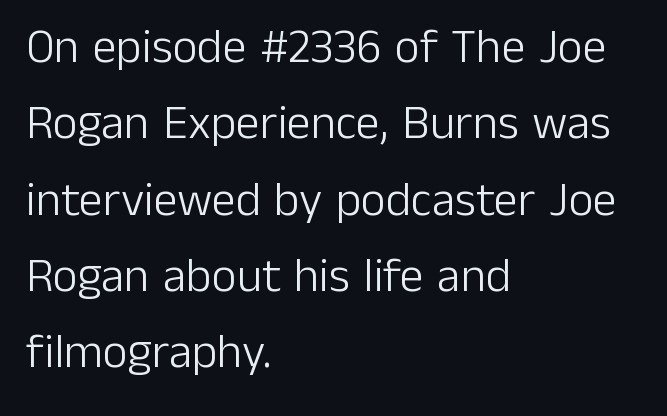
Q: Is the text bold? A: No.
Q: Is the text italic (slanted)? A: No, it is upright.
Q: Is the typeface a serif or a sans-serif typeface? A: Sans-serif.
Q: Is the text underlined? A: No.
Q: How is the paragraph aligned? A: Left-aligned.
Q: Is the spacing between letters normal or unusually wide? A: Normal.
Q: Is the spacing between lines tight, normal or loose? A: Normal.
Q: Width (condensed, normal, or wide)? A: Normal.
Q: Stroke contrast? A: Low.
Q: x-height? A: Medium.
Q: Monospaced? A: No.
